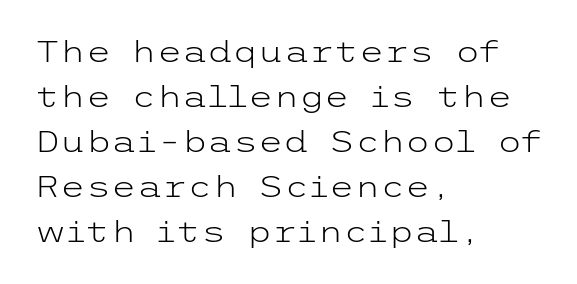
Weight class: somewhere from thin through regular. A normal amount of white space separates one row of letters from the next. Leftover space on each line is placed entirely after the last word. Stroke terminals: plain, sans-serif.
